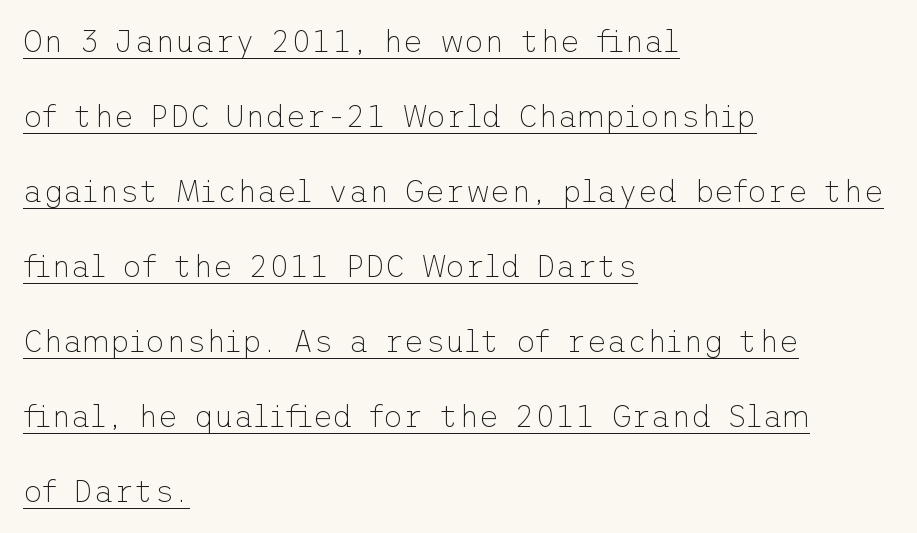
{"serif": "no", "italic": "no", "bold": "no", "weight": "thin", "width": "normal", "stroke_contrast": "low", "x_height": "medium", "underline": "yes", "align": "left", "line_spacing": "loose", "line_spacing_ratio": 2.42, "letter_spacing": "normal", "letter_spacing_em": 0.0, "glyph_px": 31}
